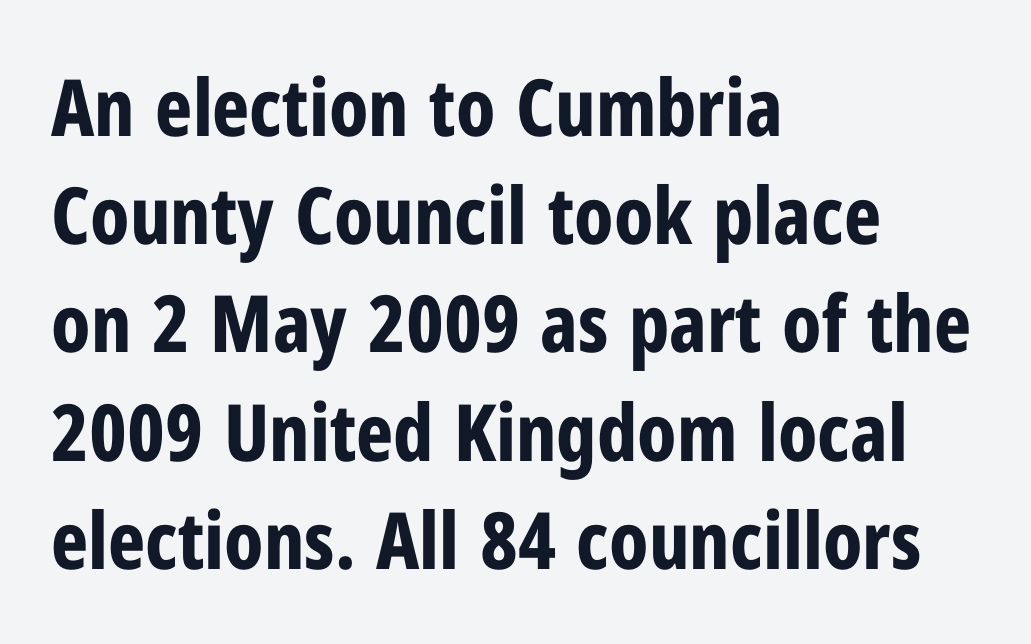
The image shows 79 px bold, condensed sans-serif type, upright; set left-aligned, normal line spacing (1.37x), normal letter spacing, not underlined; low stroke contrast and a medium x-height.
